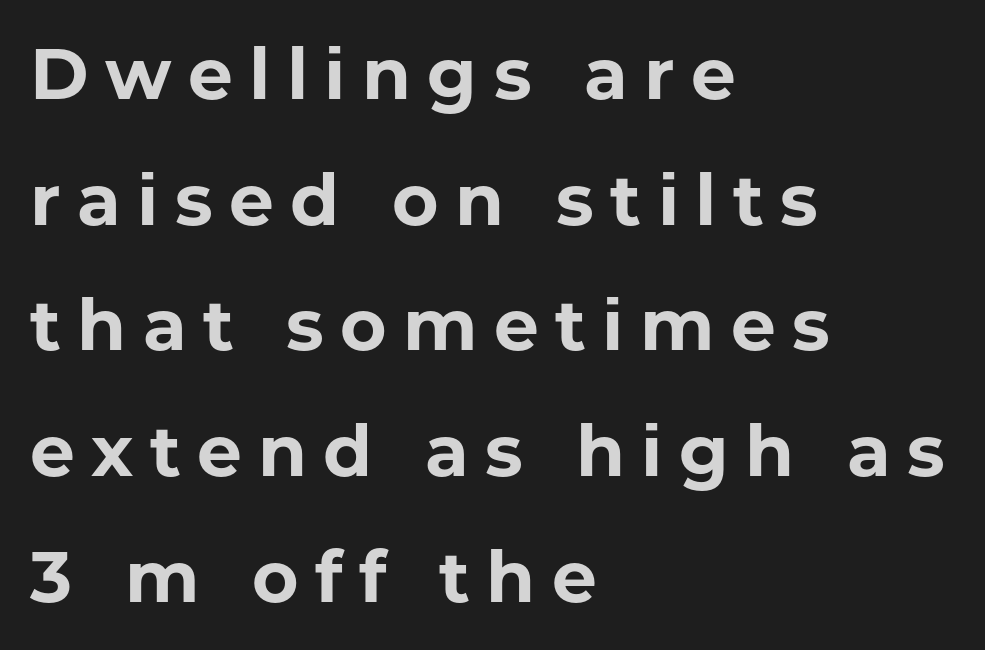
{"serif": "no", "italic": "no", "bold": "yes", "weight": "bold", "width": "normal", "stroke_contrast": "low", "x_height": "medium", "monospaced": "no", "underline": "no", "align": "left", "line_spacing_ratio": 1.77, "letter_spacing": "wide", "letter_spacing_em": 0.23, "glyph_px": 71}
